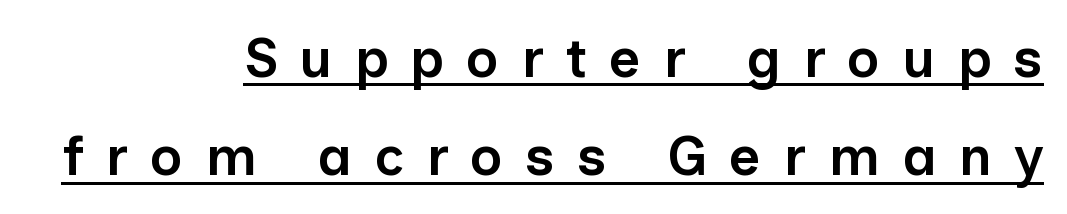
Varying glyph widths throughout — classic text-font behaviour. Grotesque or geometric, the face here clearly has no serifs. The horizontal fit of the characters is loose and conspicuously gappy. Is there an underline? Yes — a line sits under the letters.
